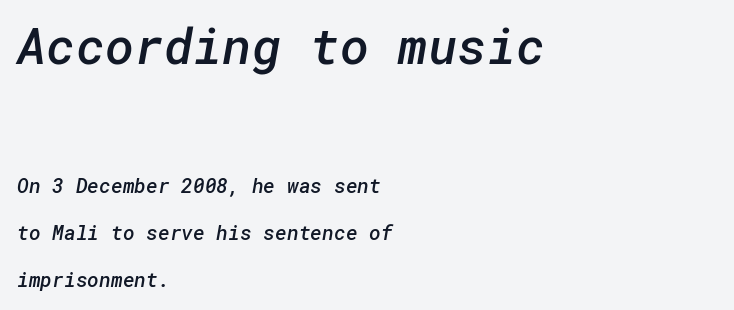
{"serif": "no", "bold": "semi", "weight": "semibold", "width": "normal", "stroke_contrast": "low", "x_height": "medium", "underline": "no", "align": "left", "line_spacing": "loose", "line_spacing_ratio": 2.35, "letter_spacing": "normal", "letter_spacing_em": 0.0, "larger_block": "first", "size_ratio": 2.5, "glyph_px": 50}
